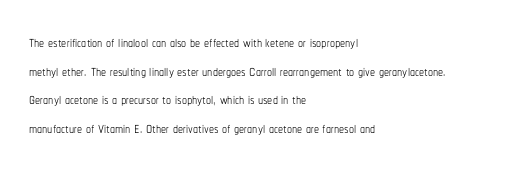
{"italic": "no", "bold": "no", "underline": "no", "align": "left", "line_spacing": "normal", "line_spacing_ratio": 1.43, "letter_spacing": "normal", "letter_spacing_em": 0.0, "glyph_px": 20}
